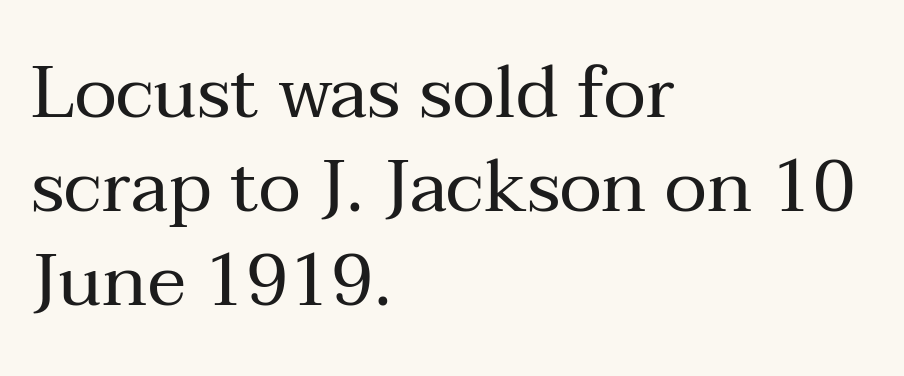
{"serif": "yes", "italic": "no", "bold": "no", "weight": "regular", "width": "normal", "stroke_contrast": "medium", "x_height": "medium", "monospaced": "no", "underline": "no", "align": "left", "line_spacing": "normal", "line_spacing_ratio": 1.29, "letter_spacing": "normal", "letter_spacing_em": 0.0, "glyph_px": 73}
